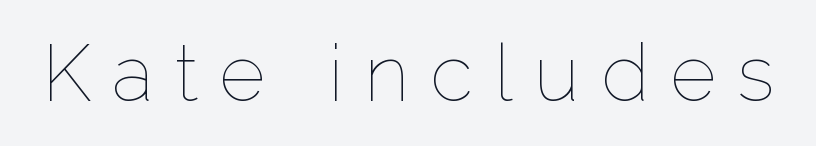
{"italic": "no", "bold": "no", "weight": "thin", "width": "normal", "stroke_contrast": "low", "x_height": "medium", "monospaced": "no", "underline": "no", "letter_spacing": "wide", "letter_spacing_em": 0.27, "glyph_px": 79}
